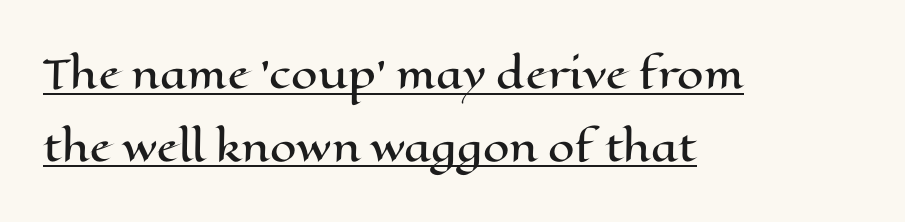
The image shows 38 px wide type, upright; set left-aligned, loose line spacing (1.92x), normal letter spacing, underlined; high stroke contrast and a medium x-height.
